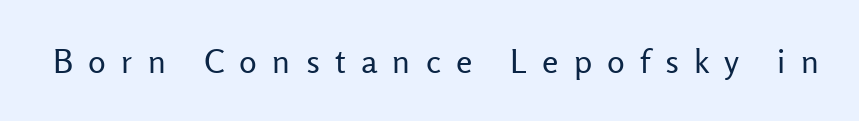
{"serif": "no", "italic": "no", "bold": "no", "weight": "regular", "width": "normal", "stroke_contrast": "low", "x_height": "medium", "monospaced": "no", "underline": "no", "letter_spacing": "wide", "letter_spacing_em": 0.46, "glyph_px": 33}
